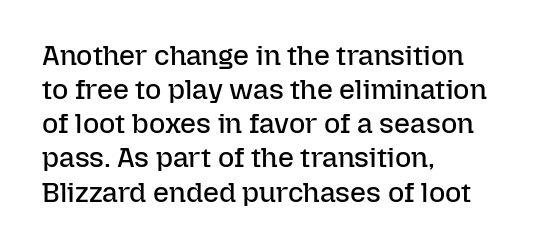
{"italic": "no", "bold": "no", "weight": "regular", "width": "normal", "stroke_contrast": "low", "x_height": "medium", "monospaced": "no", "underline": "no", "align": "left", "line_spacing_ratio": 1.22, "letter_spacing": "normal", "letter_spacing_em": 0.0, "glyph_px": 28}
